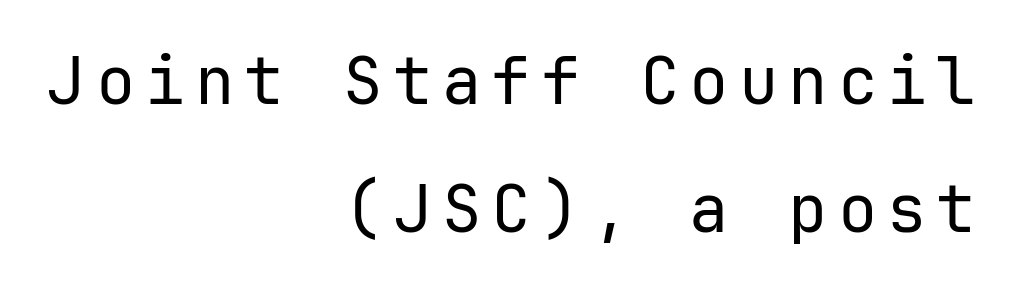
The image shows 66 px regular-weight sans-serif type, upright; set right-aligned, loose line spacing (1.94x), not underlined; low stroke contrast and a medium x-height.
